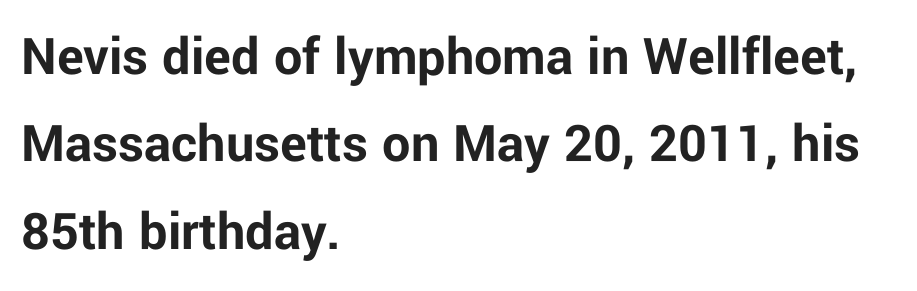
Its strokes are broad and dark, the hallmark of bold type. What kind of face is this? One without serifs — a sans. The space directly below the letters is spotless. Does the lettering tilt? It doesn't — this is upright. There is no visible air inserted between adjacent glyphs. The letters advance in unequal steps, a hallmark of proportional type.
